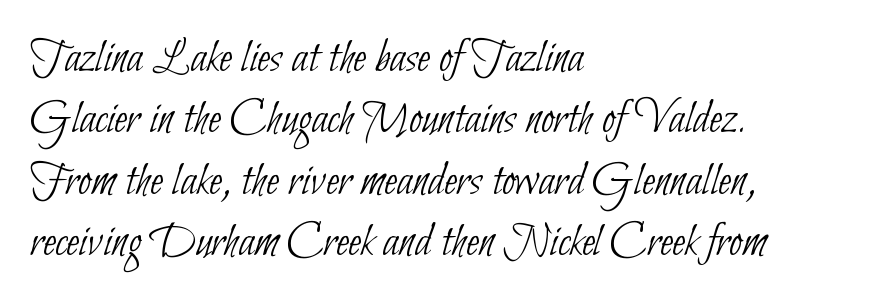
The gap between lines stays unmarked. Compared with typical body copy, the letter spacing here is the same. To sum up the face: it is a sans, with no serifs. The rendering uses natural spacing where letterforms have individual widths. Is this a heavy cut? Hardly; it is regular or lighter.
